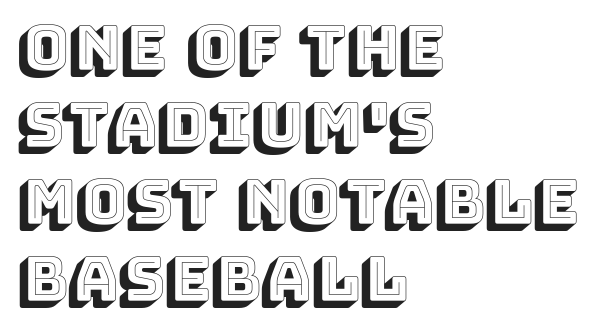
The image shows 61 px text type, upright; set left-aligned, normal line spacing (1.26x), normal letter spacing, not underlined; a large x-height.
